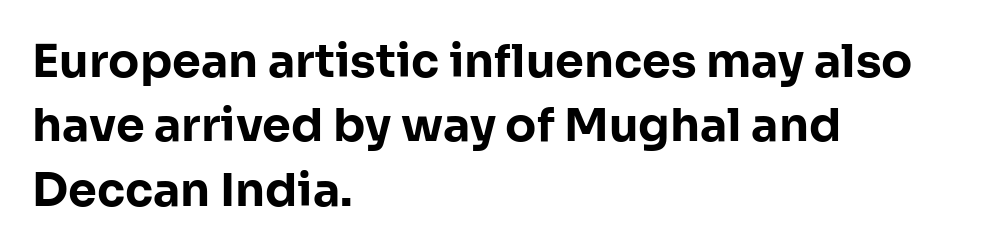
Q: Is the text bold? A: Yes.
Q: Is the text italic (slanted)? A: No, it is upright.
Q: Is the typeface a serif or a sans-serif typeface? A: Sans-serif.
Q: Is the text underlined? A: No.
Q: How is the paragraph aligned? A: Left-aligned.
Q: Is the spacing between letters normal or unusually wide? A: Normal.
Q: Is the spacing between lines tight, normal or loose? A: Normal.
Q: Width (condensed, normal, or wide)? A: Normal.
Q: Stroke contrast? A: Low.
Q: x-height? A: Medium.
Q: Monospaced? A: No.
